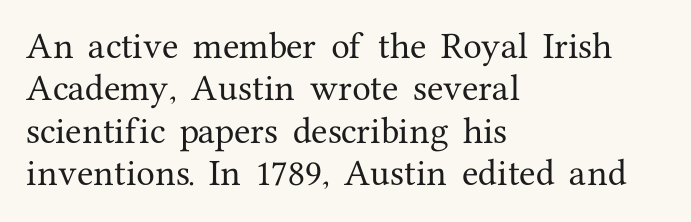
{"serif": "yes", "italic": "no", "width": "normal", "stroke_contrast": "medium", "x_height": "medium", "monospaced": "no", "underline": "no", "align": "left", "line_spacing": "normal", "line_spacing_ratio": 1.41, "letter_spacing": "normal", "letter_spacing_em": 0.0, "glyph_px": 30}
